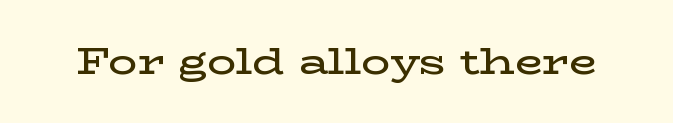
Decoration check: the copy has no underline. How are the letters spaced? Ordinarily, with no added tracking. The letters carry serifs — small finishing strokes at the ends of their stems. Do the letters lean? They stand straight. The face used here is proportionally spaced, like ordinary book or web type. Summary of weight: moderately heavy, a semibold.
